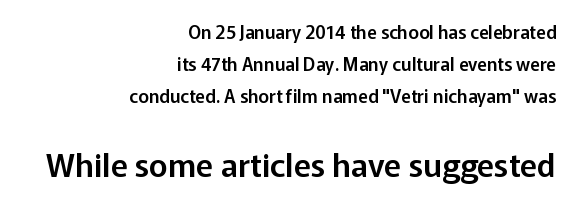
Clear beneath every line of the passage. Block two is the big one; block one sits smaller above it. This rendering leaves character spacing at its baseline value. One-word summary of the alignment: right. Check where the strokes stop: nothing finishes them off — pure sans. Character widths vary here, with narrow letters taking less room than wide ones.
